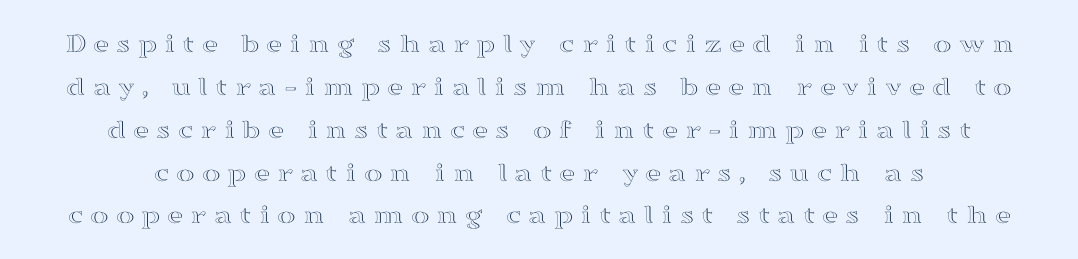
A typesetter would call this leading conventional body-copy spacing. Ascenders rise straight up at ninety degrees. The line texture is sparse and dotted thanks to wide tracking. Both edges are ragged and mirror each other, which tells us the setting is centered. Varying glyph widths throughout — classic text-font behaviour.
